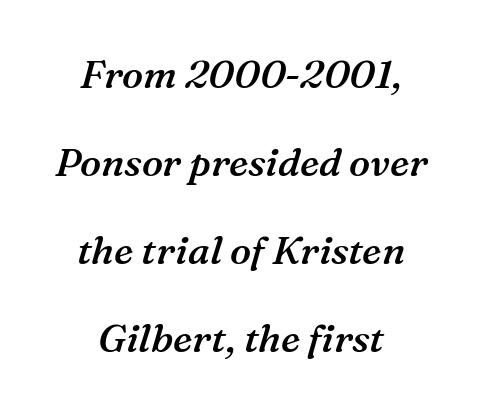
A great deal of white space separates one row of letters from the next. The letters sit at their default tracking, neither squeezed nor spread. An italicized treatment has been applied to the whole sample. This rendering uses center alignment, leaving both contours irregular but symmetric. A bare baseline throughout the passage. In terms of weight, the rendering is demibold, just under bold.
